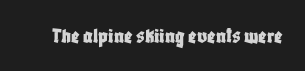
Q: Is the text italic (slanted)? A: No, it is upright.
Q: Is the text underlined? A: No.
Q: Is the spacing between letters normal or unusually wide? A: Normal.
